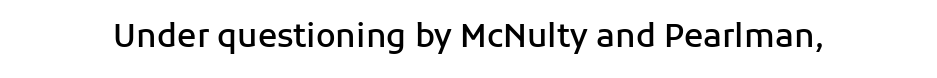
Ordinary non-slanted type is in use. You could not count columns in this text — the font is proportionally spaced. A sans-serif font was chosen for this passage. Stems and bowls a touch heavier than normal — semibold.
